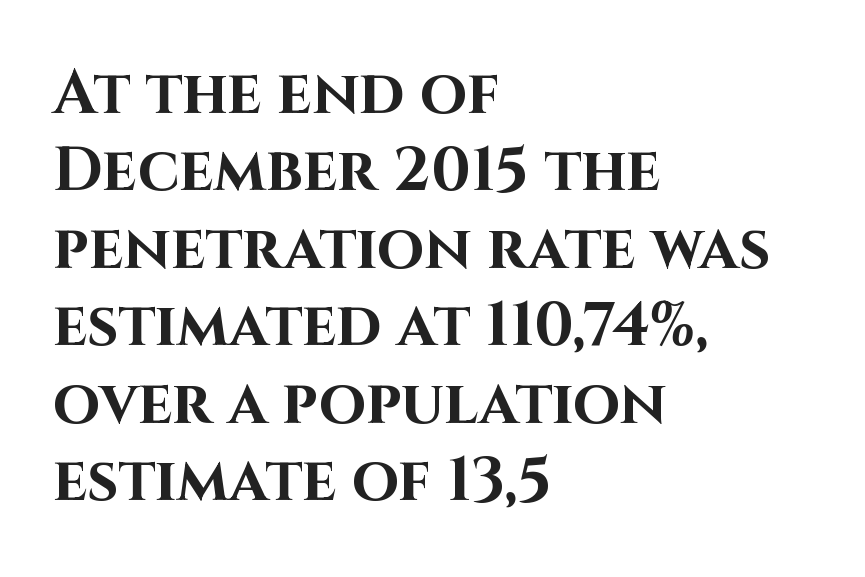
Q: Is the text bold? A: Yes.
Q: Is the text italic (slanted)? A: No, it is upright.
Q: Is the typeface a serif or a sans-serif typeface? A: Sans-serif.
Q: Is the text underlined? A: No.
Q: How is the paragraph aligned? A: Left-aligned.
Q: Is the spacing between letters normal or unusually wide? A: Normal.
Q: Is the spacing between lines tight, normal or loose? A: Normal.
Q: Width (condensed, normal, or wide)? A: Normal.
Q: Stroke contrast? A: High.
Q: x-height? A: Large.
Q: Monospaced? A: No.
